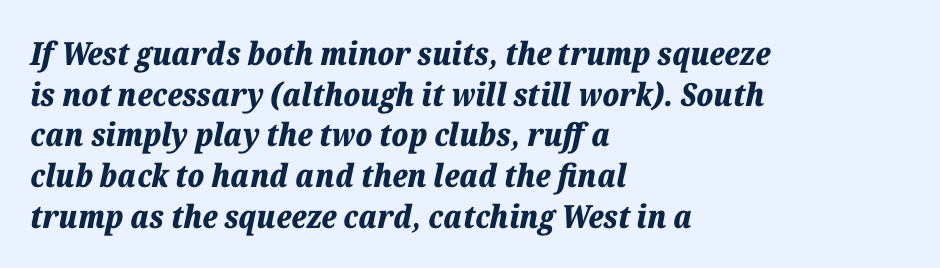
The image shows 32 px bold type, italic (leaning right); set left-aligned, normal line spacing (1.27x), normal letter spacing, not underlined; low stroke contrast and a medium x-height.
